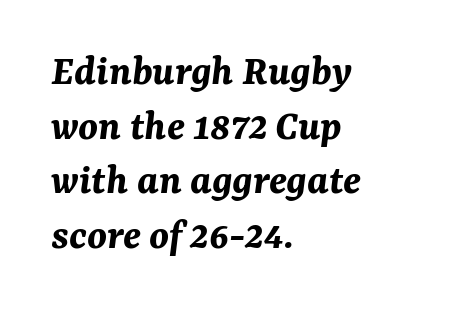
Q: Is the text bold? A: Yes.
Q: Is the text italic (slanted)? A: Yes, it leans right by about 7 degrees.
Q: Is the text underlined? A: No.
Q: How is the paragraph aligned? A: Left-aligned.
Q: Is the spacing between letters normal or unusually wide? A: Normal.
Q: Width (condensed, normal, or wide)? A: Normal.
Q: Stroke contrast? A: Medium.
Q: x-height? A: Medium.
Q: Monospaced? A: No.
